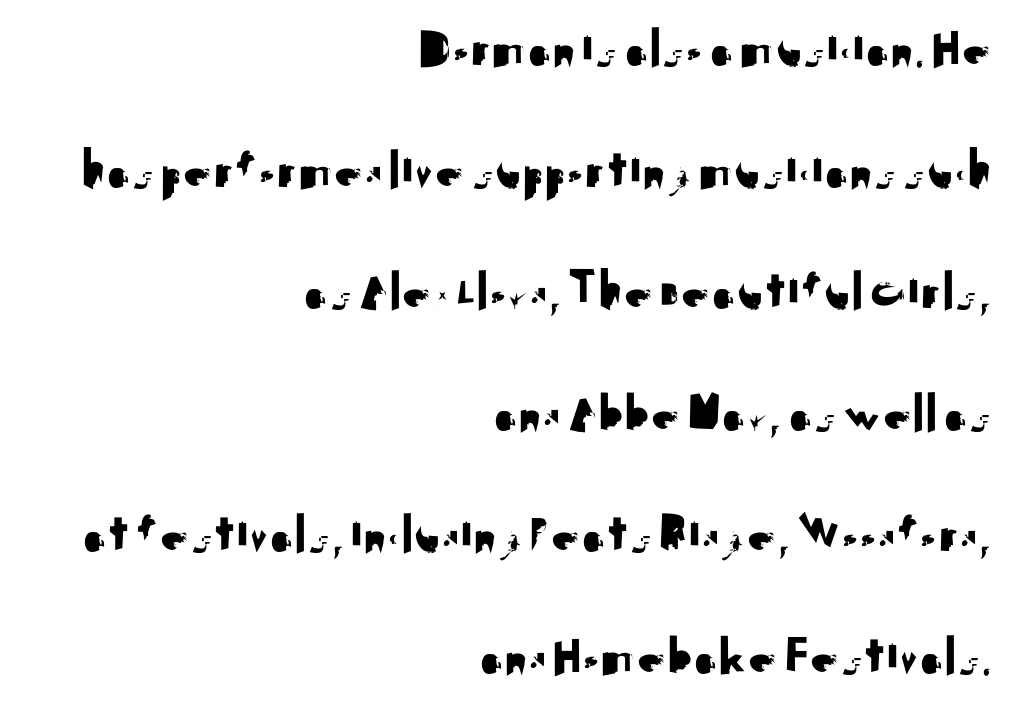
The string is rendered with underlining switched off. Reading down the column, the eye jumps a long way to each next line. A typesetter would call this zero additional tracking. The font family rendered here belongs to the sans-serif group.
